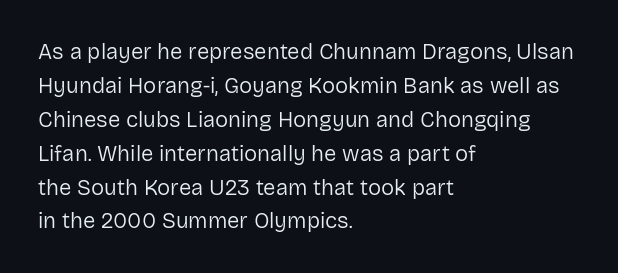
These lines stack with their left ends in a neat column. Any mark beneath the type? The region is blank. Short note: letters normally spaced. The type sits square on the baseline with zero lean.
